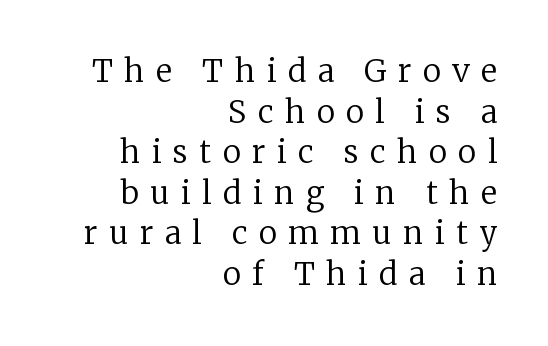
Check under the words: just untouched page. The face looks like a standard text weight, possibly lighter. Ascenders rise straight up at ninety degrees. The passage shown is typeset with a serif family. Inter-character spacing is expanded well beyond the font's built-in metrics. Spacing verdict: proportional, widths tailored to each character.
